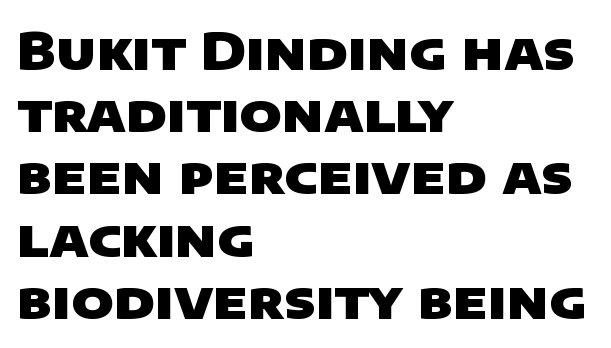
{"serif": "no", "bold": "yes", "weight": "heavy", "width": "wide", "stroke_contrast": "low", "x_height": "large", "monospaced": "no", "underline": "no", "align": "left", "line_spacing_ratio": 1.22, "letter_spacing": "normal", "letter_spacing_em": 0.0, "glyph_px": 51}
